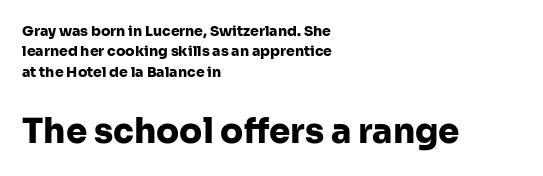
{"serif": "no", "italic": "no", "bold": "yes", "weight": "heavy", "width": "normal", "stroke_contrast": "low", "x_height": "medium", "monospaced": "no", "underline": "no", "align": "left", "line_spacing": "normal", "line_spacing_ratio": 1.45, "letter_spacing": "normal", "letter_spacing_em": 0.0, "larger_block": "second", "size_ratio": 2.43, "glyph_px": 34}
